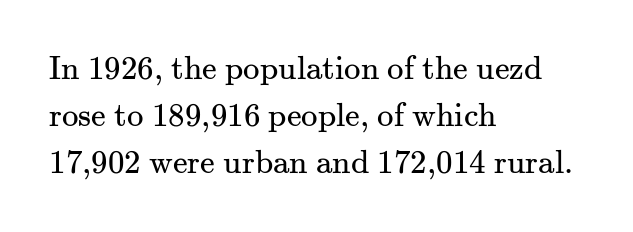
Typographically, this falls in the serif category. The lines in this sample share a left origin and differ only in where they stop. The letters advance in unequal steps, a hallmark of proportional type. Heft: none added — not bold.
